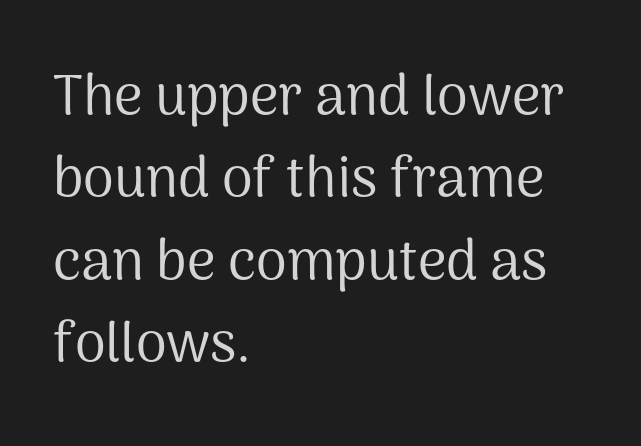
The image shows 56 px regular-weight sans-serif type, upright; set left-aligned, normal line spacing (1.47x), normal letter spacing, not underlined; medium stroke contrast and a medium x-height.
